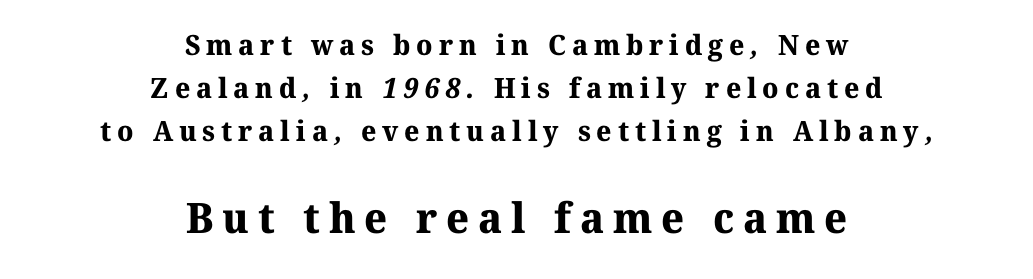
The image shows 42 px bold serif type; set centered, normal line spacing (1.54x), unusually wide letter spacing (+0.21 em), not underlined; the second (bottom) block is 1.5x larger; medium stroke contrast and a medium x-height.
